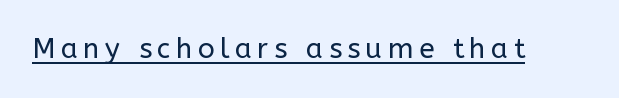
Italic? Not at all — the glyphs are vertical. Think of a printed novel: that variable character pitch is what you see here. Unbolded letterforms with no extra heft. Is this a sans? Yes — the strokes have no serifs.
